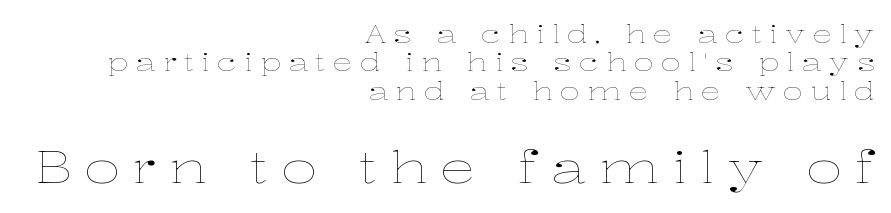
{"italic": "no", "bold": "no", "weight": "thin", "width": "wide", "stroke_contrast": "low", "x_height": "medium", "monospaced": "no", "underline": "no", "align": "right", "line_spacing": "tight", "line_spacing_ratio": 1.14, "letter_spacing": "wide", "letter_spacing_em": 0.29, "larger_block": "second", "size_ratio": 1.76, "glyph_px": 44}
